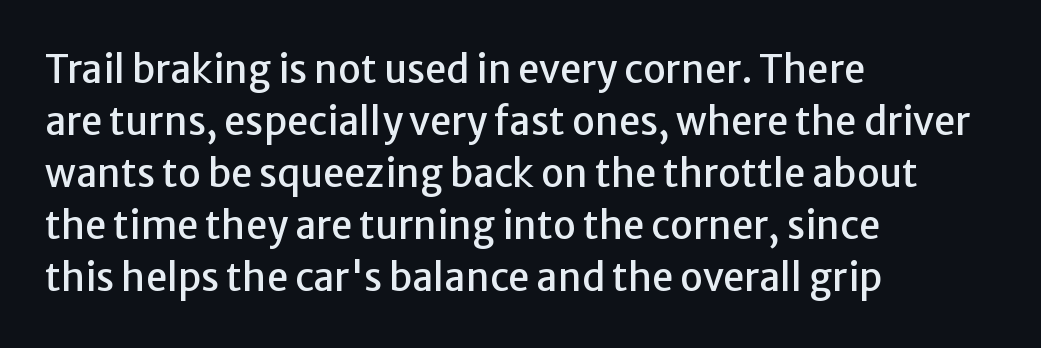
Q: Is the text italic (slanted)? A: No, it is upright.
Q: Is the typeface a serif or a sans-serif typeface? A: Sans-serif.
Q: Is the text underlined? A: No.
Q: How is the paragraph aligned? A: Left-aligned.
Q: Is the spacing between letters normal or unusually wide? A: Normal.
Q: Is the spacing between lines tight, normal or loose? A: Normal.
Q: Width (condensed, normal, or wide)? A: Normal.
Q: Stroke contrast? A: Low.
Q: x-height? A: Medium.
Q: Monospaced? A: No.
